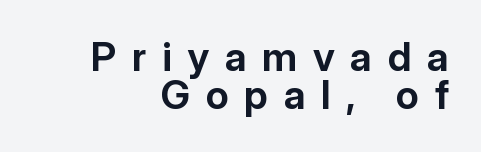
The image shows 40 px bold sans-serif type, upright; set right-aligned, tight line spacing (0.96x), unusually wide letter spacing (+0.39 em), not underlined; low stroke contrast and a medium x-height.
